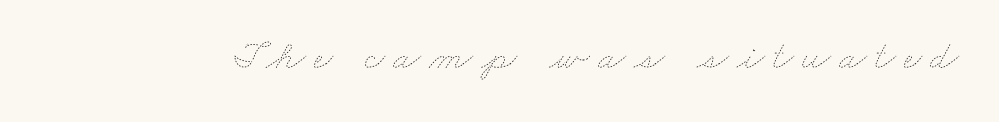
Anything drawn beneath the words? Only blank space. The rendering uses natural spacing where letterforms have individual widths. The font sits on the lighter half of the weight spectrum, regular included.
